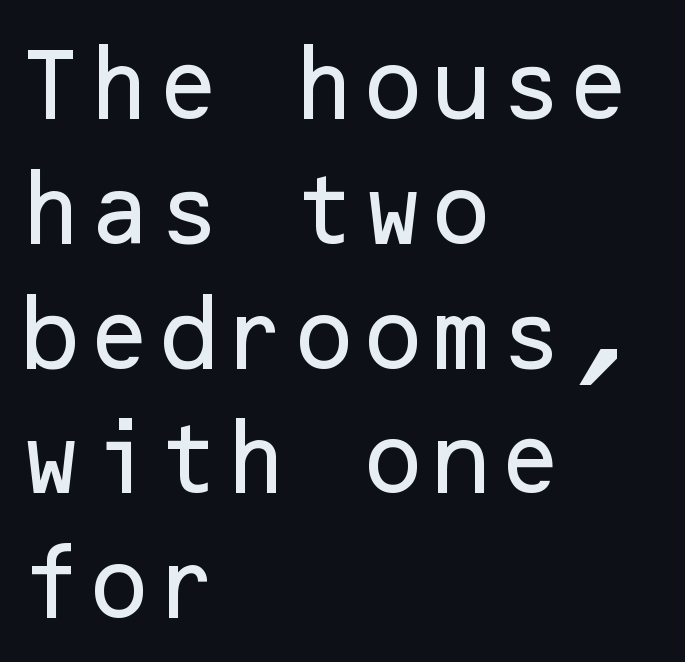
The image shows 79 px sans-serif type, upright; set left-aligned, normal line spacing (1.58x), normal letter spacing, not underlined; low stroke contrast and a medium x-height.
